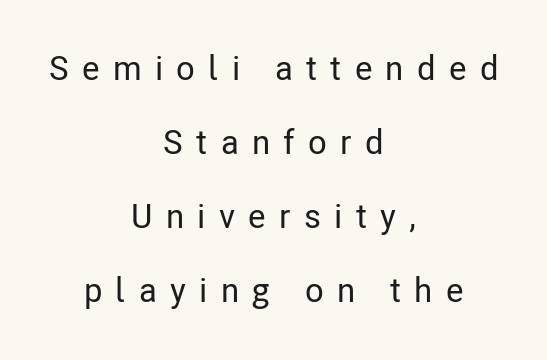
{"serif": "no", "italic": "no", "width": "condensed", "stroke_contrast": "low", "x_height": "medium", "monospaced": "no", "underline": "no", "align": "center", "line_spacing": "loose", "line_spacing_ratio": 2.18, "letter_spacing": "wide", "letter_spacing_em": 0.39, "glyph_px": 34}
